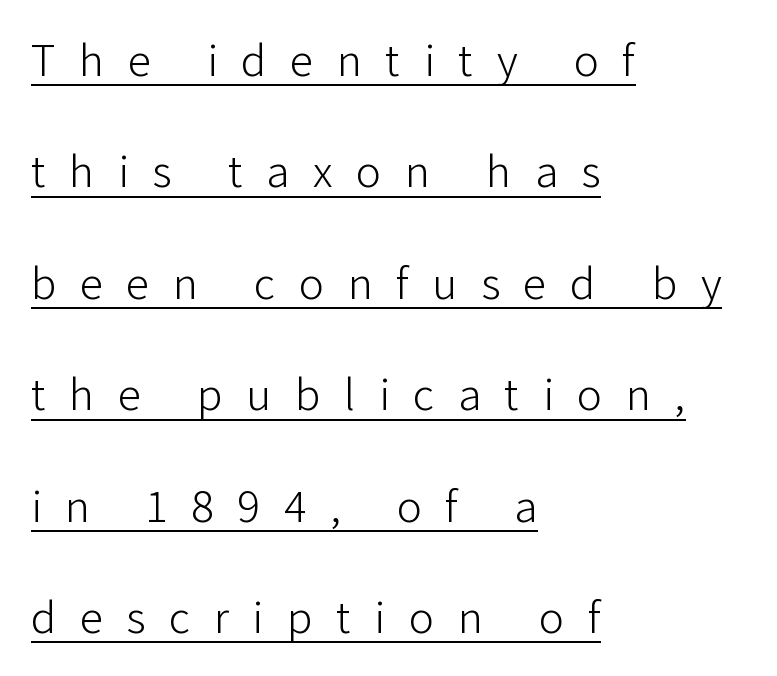
{"serif": "no", "italic": "no", "bold": "no", "weight": "light", "width": "normal", "stroke_contrast": "low", "x_height": "medium", "monospaced": "no", "underline": "yes", "align": "left", "line_spacing": "loose", "line_spacing_ratio": 2.37, "letter_spacing": "wide", "letter_spacing_em": 0.5, "glyph_px": 47}
